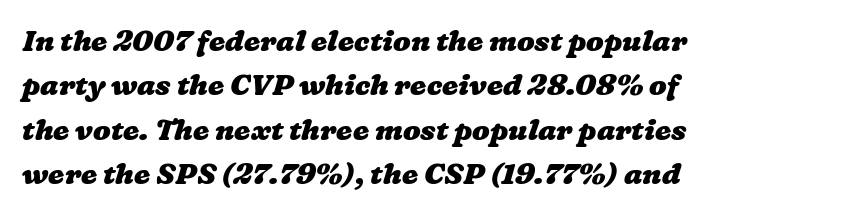
The image shows 29 px heavy, wide type; set left-aligned, normal line spacing (1.53x), normal letter spacing, not underlined; low stroke contrast and a medium x-height.
